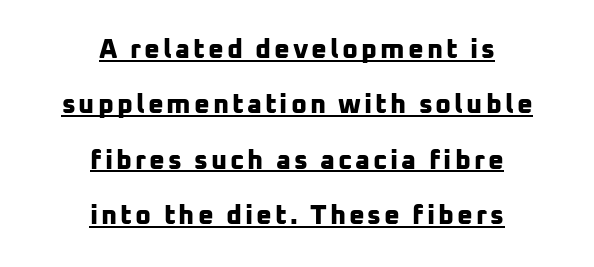
{"bold": "yes", "underline": "yes", "align": "center", "line_spacing": "loose", "line_spacing_ratio": 2.05, "glyph_px": 27}
